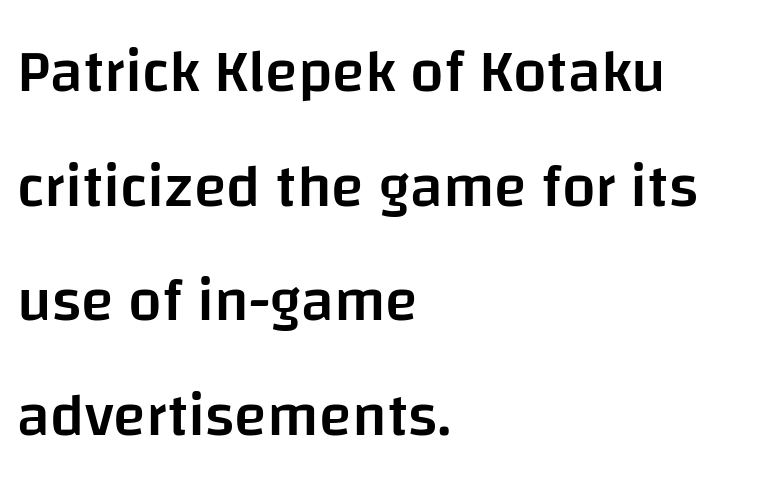
Short and long lines alike share a common starting point at left. No feet cap the strokes, marking this as sans-serif type. The letterforms sit shoulder to shoulder at normal distance. You could not count columns in this text — the font is proportionally spaced. This block would shrink considerably if given ordinary leading; it's expanded now. The letters are semibold — heavier than regular but short of a full bold.
